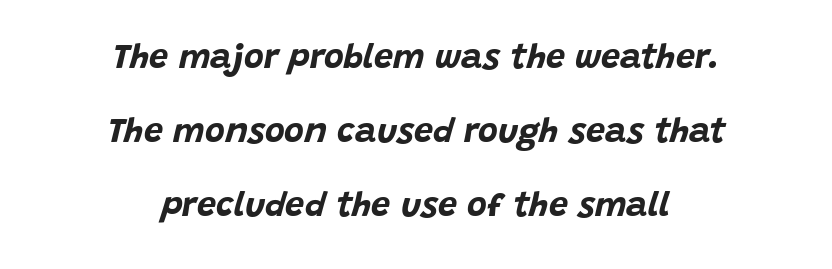
The type is set solid horizontally, with unmodified tracking. Leading: increased. Horizontally, the lines are justified to the midpoint only. These lines are rendered in a variable-pitch font. If you drew a line through each stem, it would be angled.
